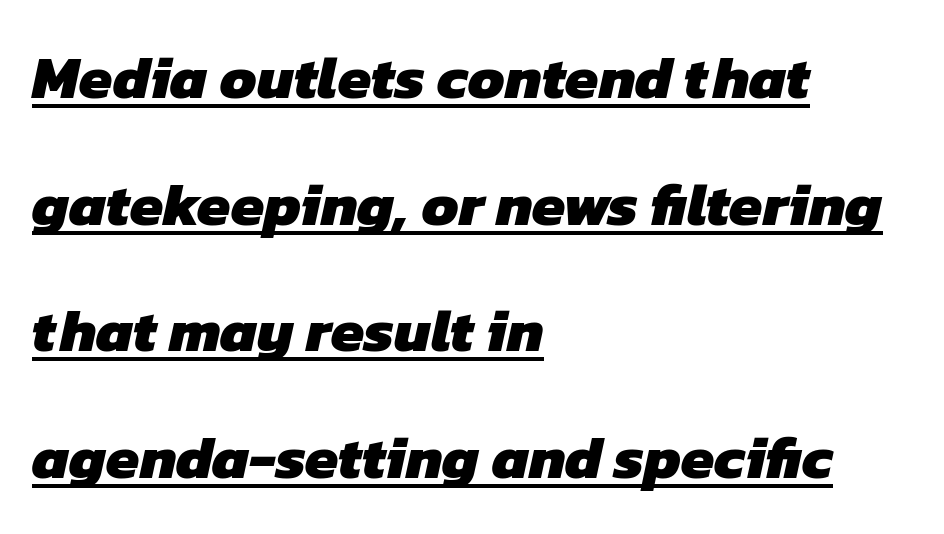
{"serif": "no", "bold": "yes", "weight": "heavy", "width": "normal", "stroke_contrast": "low", "x_height": "medium", "monospaced": "no", "underline": "yes", "align": "left", "line_spacing": "loose", "line_spacing_ratio": 2.11, "letter_spacing": "normal", "letter_spacing_em": 0.0, "glyph_px": 60}
